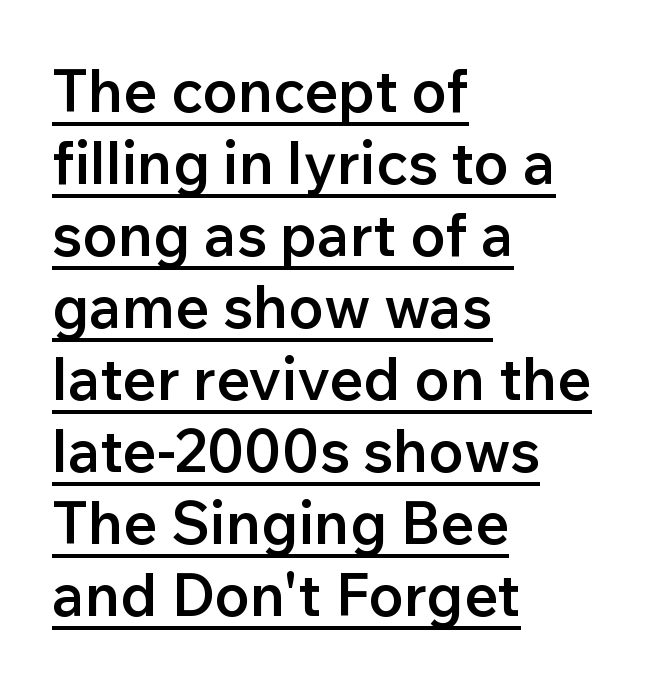
{"serif": "no", "italic": "no", "bold": "semi", "weight": "semibold", "width": "normal", "stroke_contrast": "low", "x_height": "medium", "monospaced": "no", "underline": "yes", "align": "left", "line_spacing_ratio": 1.22, "letter_spacing": "normal", "letter_spacing_em": 0.0, "glyph_px": 59}
